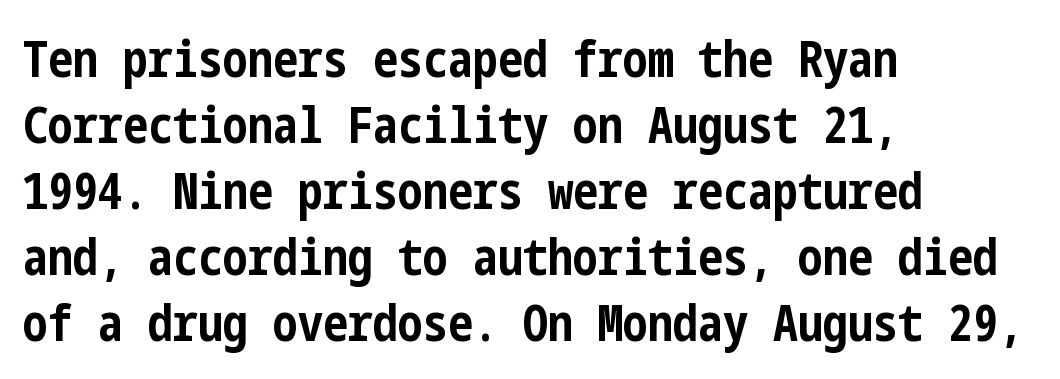
Evenly set lines give the paragraph a standard silhouette. Posture: upright roman. In terms of weight, the rendering is a true, heavy bold. A student would call this left alignment; a typographer would say flush left, rag right. Anything drawn beneath the words? Only blank space.
